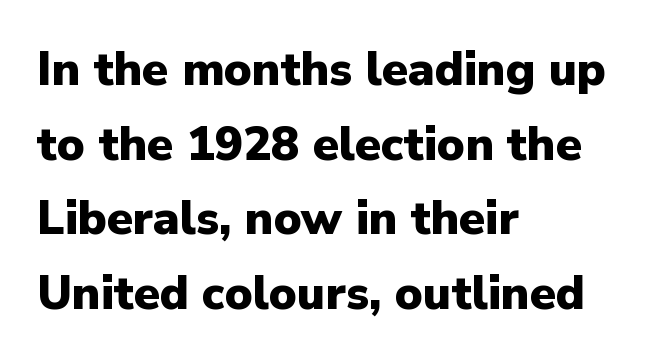
{"serif": "no", "italic": "no", "bold": "yes", "weight": "heavy", "width": "normal", "stroke_contrast": "low", "x_height": "medium", "monospaced": "no", "underline": "no", "align": "left", "line_spacing": "normal", "line_spacing_ratio": 1.59, "letter_spacing": "normal", "letter_spacing_em": 0.0, "glyph_px": 47}
